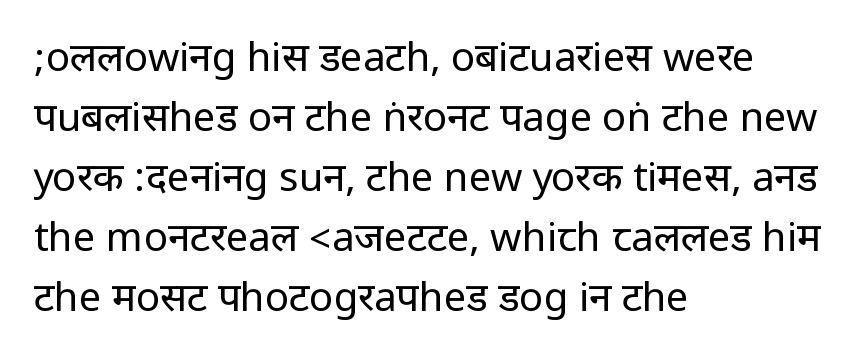
Q: Is the text bold? A: No.
Q: Is the text italic (slanted)? A: No, it is upright.
Q: Is the typeface a serif or a sans-serif typeface? A: Sans-serif.
Q: Is the text underlined? A: No.
Q: How is the paragraph aligned? A: Left-aligned.
Q: Is the spacing between letters normal or unusually wide? A: Normal.
Q: Is the spacing between lines tight, normal or loose? A: Normal.
Q: Width (condensed, normal, or wide)? A: Condensed.
Q: Stroke contrast? A: Low.
